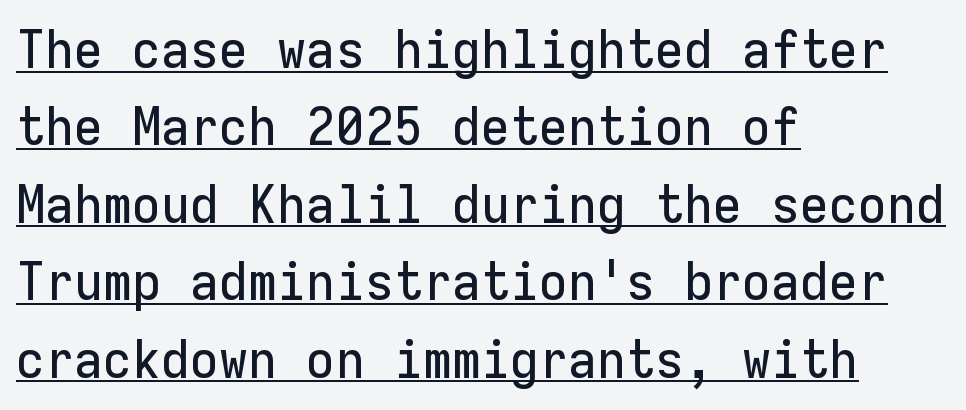
{"serif": "no", "italic": "no", "width": "normal", "stroke_contrast": "low", "x_height": "medium", "monospaced": "yes", "underline": "yes", "align": "left", "line_spacing": "normal", "line_spacing_ratio": 1.46, "letter_spacing": "normal", "letter_spacing_em": 0.0, "glyph_px": 53}
